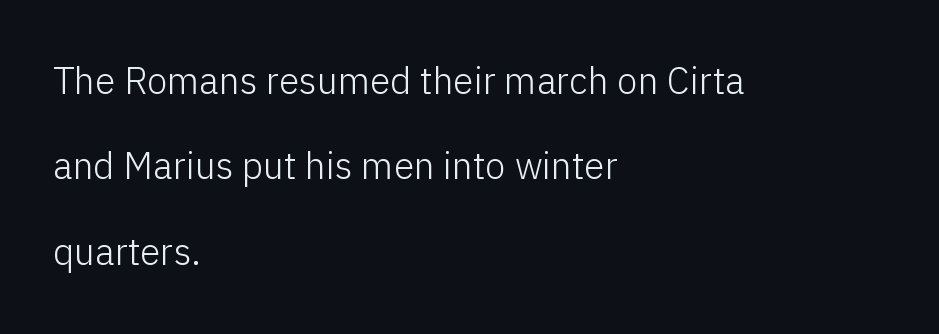
Does extra space separate the letters? No, they use regular spacing. No letter is thick-stroked: the sample isn't bold. Nobody drew a line under any word here. The rendering uses natural spacing where letterforms have individual widths.
